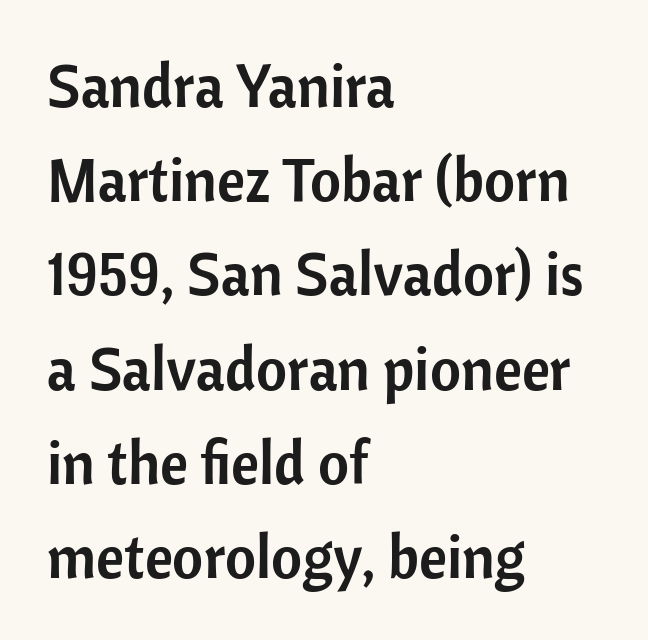
{"serif": "no", "italic": "no", "width": "normal", "stroke_contrast": "low", "x_height": "medium", "monospaced": "no", "underline": "no", "align": "left", "line_spacing": "normal", "line_spacing_ratio": 1.57, "letter_spacing": "normal", "letter_spacing_em": 0.0, "glyph_px": 60}
